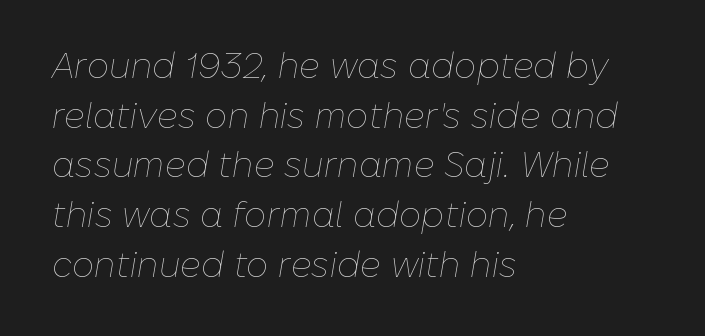
The image shows 35 px thin type, italic (leaning right); set left-aligned, normal line spacing (1.42x), normal letter spacing, not underlined; low stroke contrast and a medium x-height.
